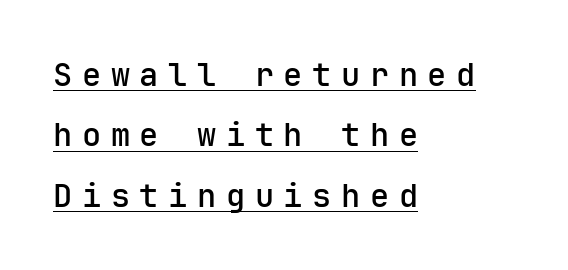
Q: Is the text bold? A: Semi-bold.
Q: Is the text italic (slanted)? A: No, it is upright.
Q: Is the typeface a serif or a sans-serif typeface? A: Sans-serif.
Q: Is the text underlined? A: Yes.
Q: How is the paragraph aligned? A: Left-aligned.
Q: Is the spacing between letters normal or unusually wide? A: Unusually wide.
Q: Width (condensed, normal, or wide)? A: Normal.
Q: Stroke contrast? A: Low.
Q: x-height? A: Medium.
